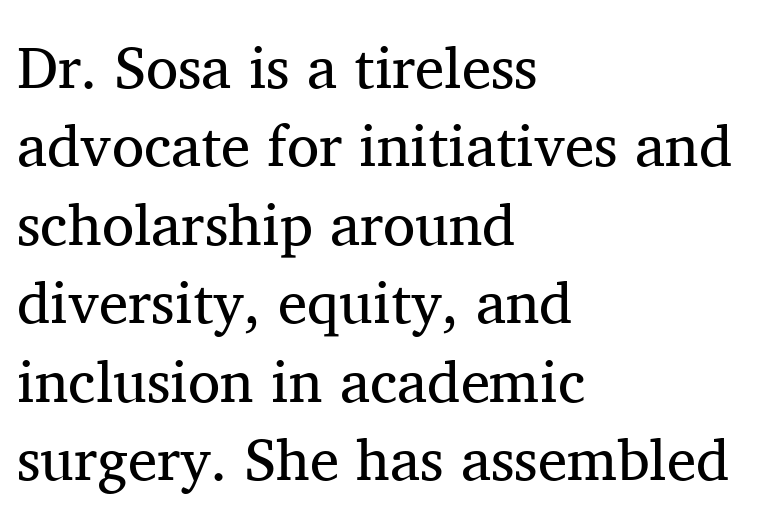
Style check: upright. Here the designer chose a conventional face with non-uniform glyph widths. To sum up the face: it has serifs. Descenders hang freely into open space. A classic flush-left, rag-right setting is used for this passage. These glyphs show unthickened strokes, regular width or finer.
